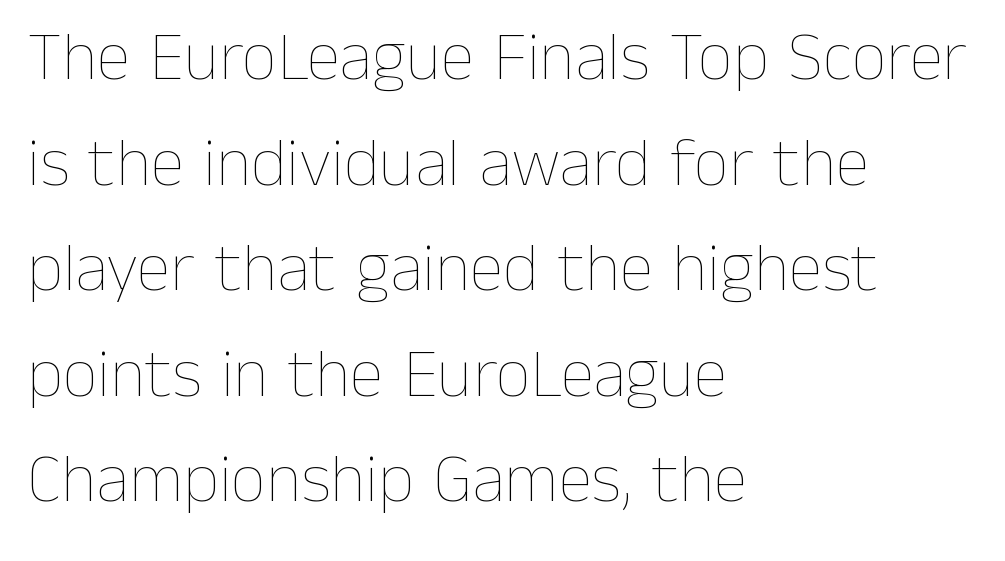
{"italic": "no", "bold": "no", "weight": "thin", "width": "normal", "stroke_contrast": "low", "x_height": "medium", "monospaced": "no", "underline": "no", "align": "left", "line_spacing": "normal", "line_spacing_ratio": 1.53, "letter_spacing": "normal", "letter_spacing_em": 0.0, "glyph_px": 69}
